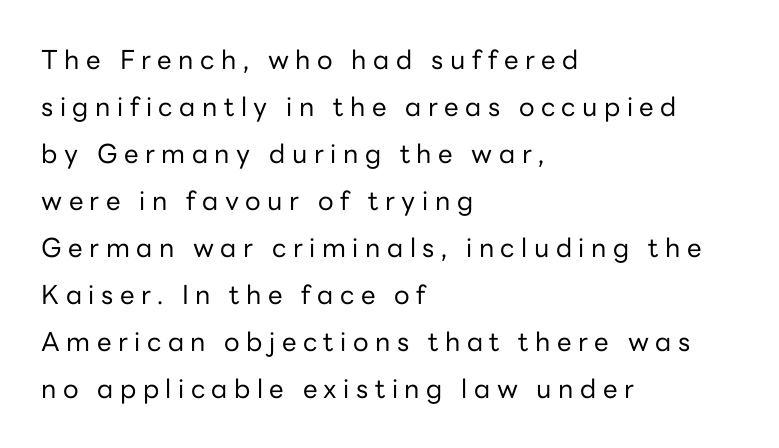
{"italic": "no", "bold": "no", "underline": "no", "align": "left", "line_spacing_ratio": 1.81, "letter_spacing": "wide", "letter_spacing_em": 0.25, "glyph_px": 26}
